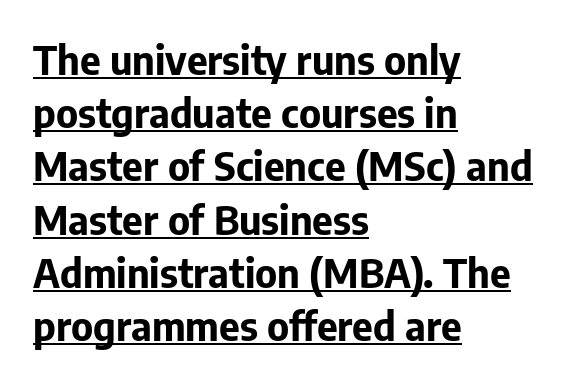
The image shows 40 px bold sans-serif type, upright; set left-aligned, normal line spacing (1.33x), normal letter spacing, underlined; low stroke contrast and a medium x-height.
